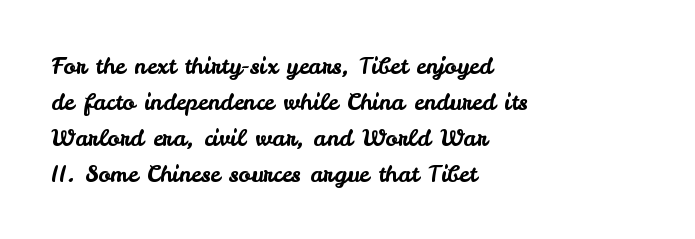
The image shows 23 px text type; set left-aligned, normal line spacing (1.56x), normal letter spacing, not underlined.
